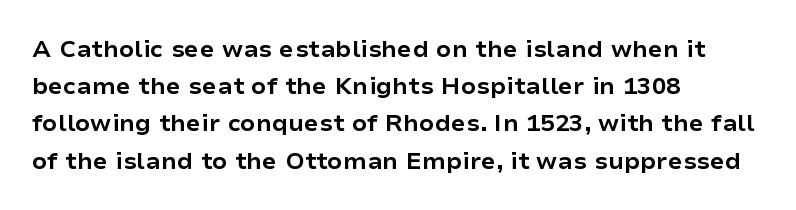
The passage shown has conventional tracking throughout. Underline: absent. The lines in this sample share a left origin and differ only in where they stop. These lines carry a lot of weight — the face is fully bold. Leading: standard. Characters remain perfectly vertical along every line.
